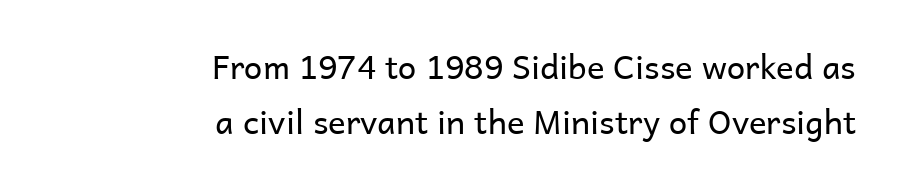
{"serif": "no", "italic": "no", "bold": "no", "weight": "regular", "width": "normal", "stroke_contrast": "low", "x_height": "medium", "monospaced": "no", "underline": "no", "align": "right", "line_spacing": "normal", "line_spacing_ratio": 1.68, "letter_spacing": "normal", "letter_spacing_em": 0.0, "glyph_px": 33}
